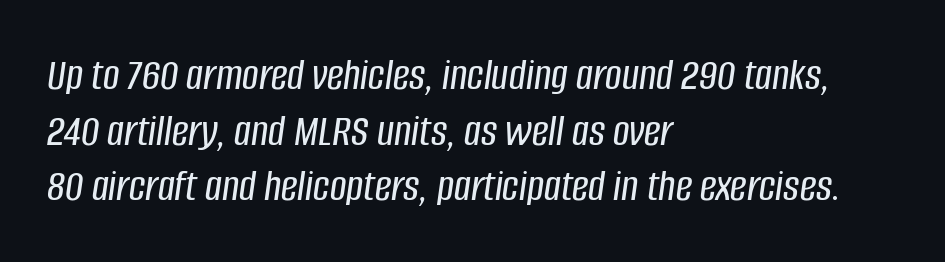
The image shows 46 px condensed type, italic (leaning right); set left-aligned, line spacing 1.21x, normal letter spacing, not underlined; low stroke contrast and a large x-height.
